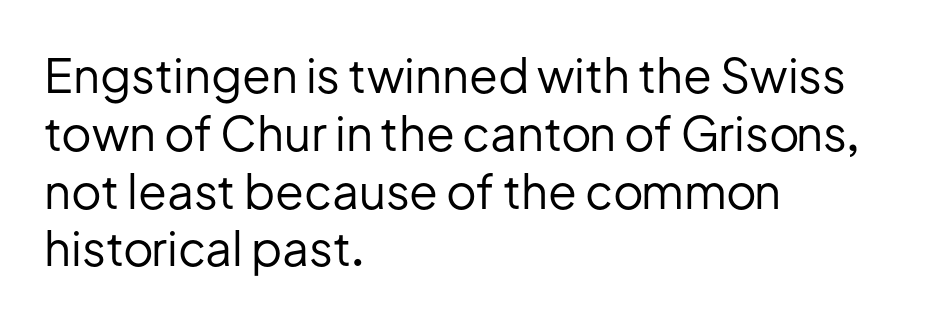
Q: Is the text bold? A: No.
Q: Is the text italic (slanted)? A: No, it is upright.
Q: Is the typeface a serif or a sans-serif typeface? A: Sans-serif.
Q: Is the text underlined? A: No.
Q: How is the paragraph aligned? A: Left-aligned.
Q: Is the spacing between letters normal or unusually wide? A: Normal.
Q: Width (condensed, normal, or wide)? A: Normal.
Q: Stroke contrast? A: Low.
Q: x-height? A: Medium.
Q: Monospaced? A: No.
